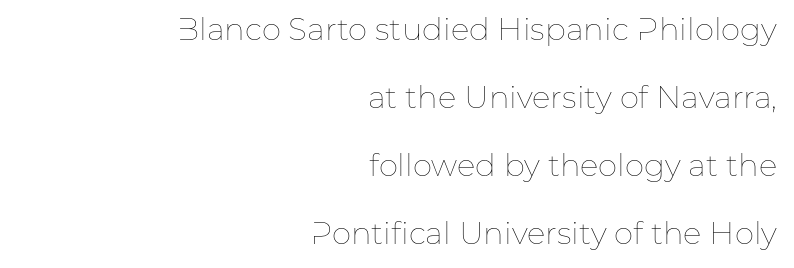
The image shows 31 px thin type, upright; set right-aligned, loose line spacing (2.19x), normal letter spacing, not underlined; low stroke contrast and a medium x-height.
